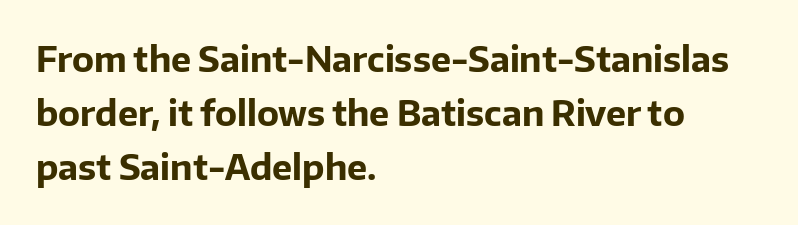
Q: Is the text bold? A: Yes.
Q: Is the text italic (slanted)? A: No, it is upright.
Q: Is the typeface a serif or a sans-serif typeface? A: Sans-serif.
Q: Is the text underlined? A: No.
Q: How is the paragraph aligned? A: Left-aligned.
Q: Is the spacing between letters normal or unusually wide? A: Normal.
Q: Is the spacing between lines tight, normal or loose? A: Normal.
Q: Width (condensed, normal, or wide)? A: Normal.
Q: Stroke contrast? A: Low.
Q: x-height? A: Medium.
Q: Monospaced? A: No.
